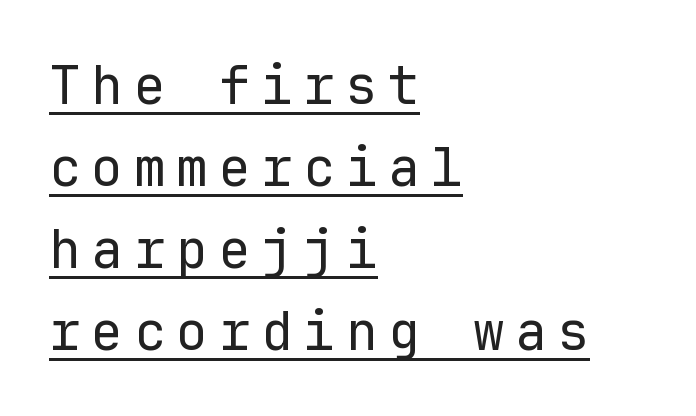
Vertical spacing — default. Where is the straight margin? On the left. Decoration check: the copy is underlined. Do the characters align in a grid? Yes, the font is monospaced. You can tell from the bare stems that sans-serif type was used. Display-style spreading of the glyphs; the letterfit is very open.
